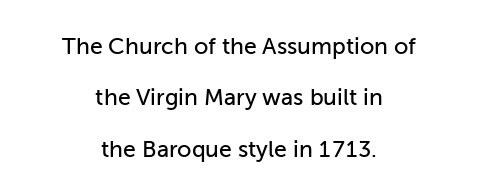
{"italic": "no", "underline": "no", "align": "center", "line_spacing": "loose", "line_spacing_ratio": 2.23, "letter_spacing": "normal", "letter_spacing_em": 0.0, "glyph_px": 23}
